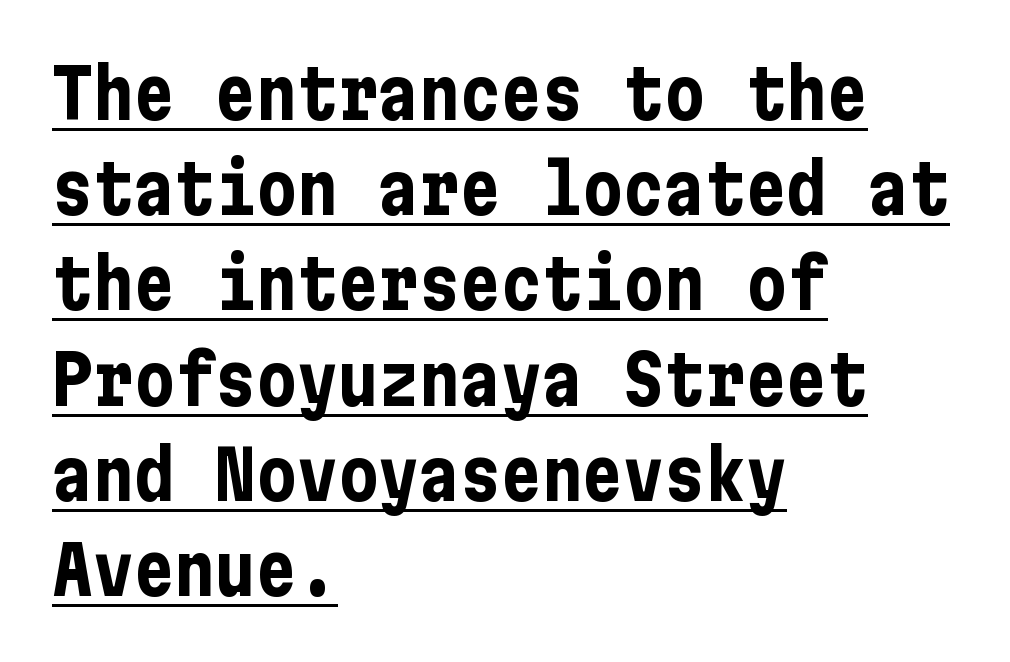
Somebody hit Ctrl+U on this one — the words are underlined. The axis of the letterforms is exactly vertical. A sans-serif font was chosen for this passage. These lines carry a lot of weight — the face is fully bold. The rendering uses a moderate line-height, typical for paragraphs.
